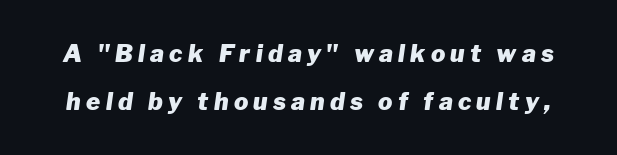
The font's italic variant was chosen for this text. The strokes are fattened all the way to bold. The leading is generous, giving the passage an open texture. The space beneath each line is pristine and unruled. Caption: expanded tracking, letters set apart.
